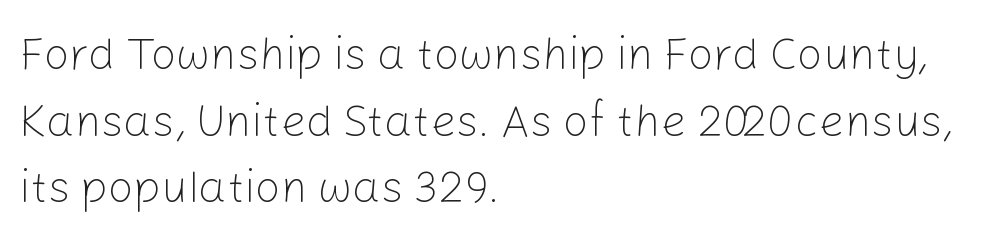
Short and long lines alike share a common starting point at left. The face looks like a standard text weight, possibly lighter. The lines sit at an ordinary, default distance from one another. Looks like regular typesetting: each glyph gets only the width it needs. Students, note that the glyphs here touch the page at normal intervals.
